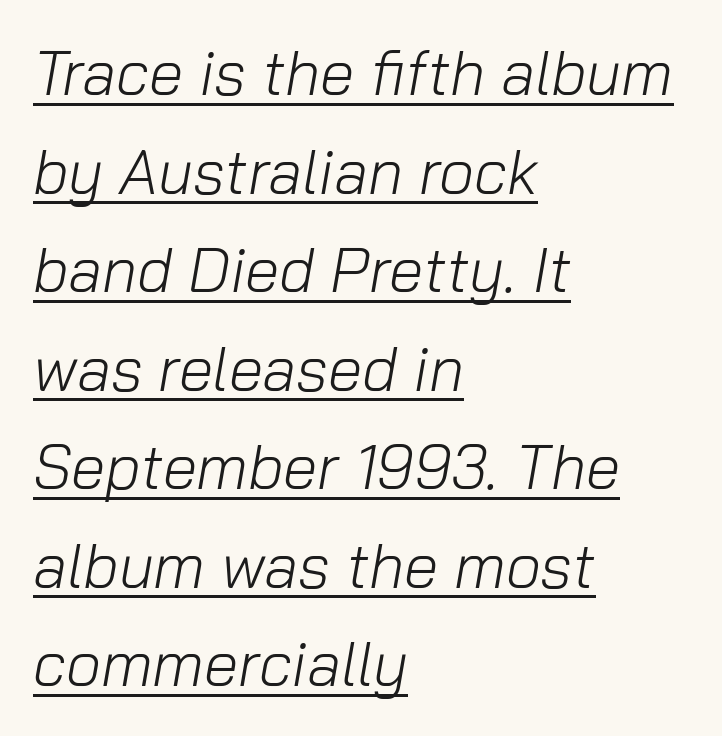
Regular leading. Layout note: lines flush left. Varying glyph widths throughout — classic text-font behaviour. Designer's note — italics engaged. The characters are drawn with everyday or finer stroke widths.
